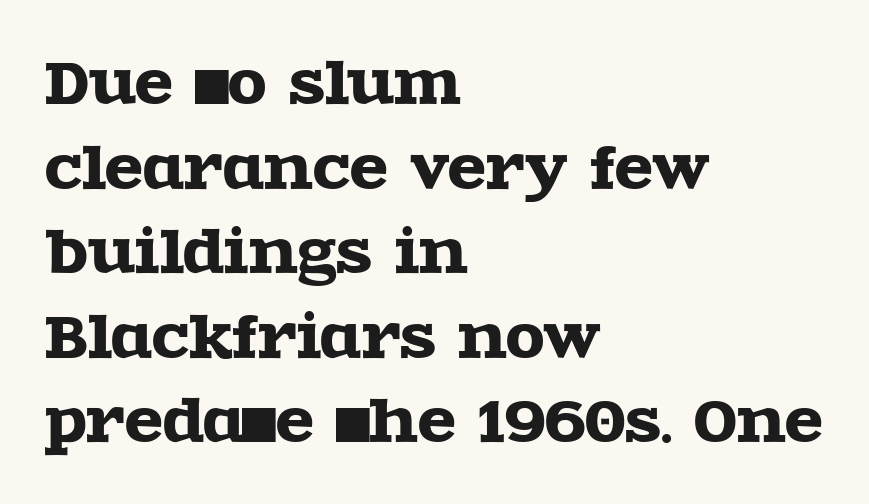
The image shows 56 px wide serif type, upright; set left-aligned, normal line spacing (1.51x), normal letter spacing, not underlined; a large x-height.
